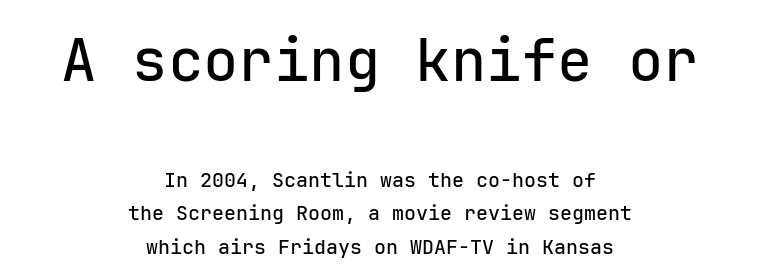
The image shows 59 px sans-serif type, upright, monospaced; set centered, normal line spacing (1.67x), normal letter spacing, not underlined; the first (top) block is 2.95x larger; low stroke contrast and a medium x-height.
